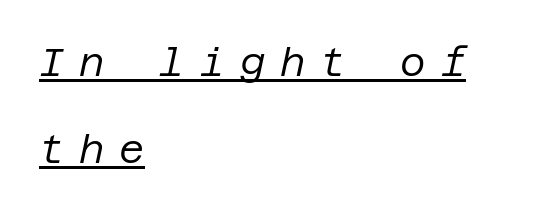
Q: Is the text bold? A: No.
Q: Is the text italic (slanted)? A: Yes, it leans right by about 12 degrees.
Q: Is the text underlined? A: Yes.
Q: How is the paragraph aligned? A: Left-aligned.
Q: Is the spacing between letters normal or unusually wide? A: Unusually wide.
Q: Is the spacing between lines tight, normal or loose? A: Loose.
Q: Width (condensed, normal, or wide)? A: Normal.
Q: Stroke contrast? A: Low.
Q: x-height? A: Large.
